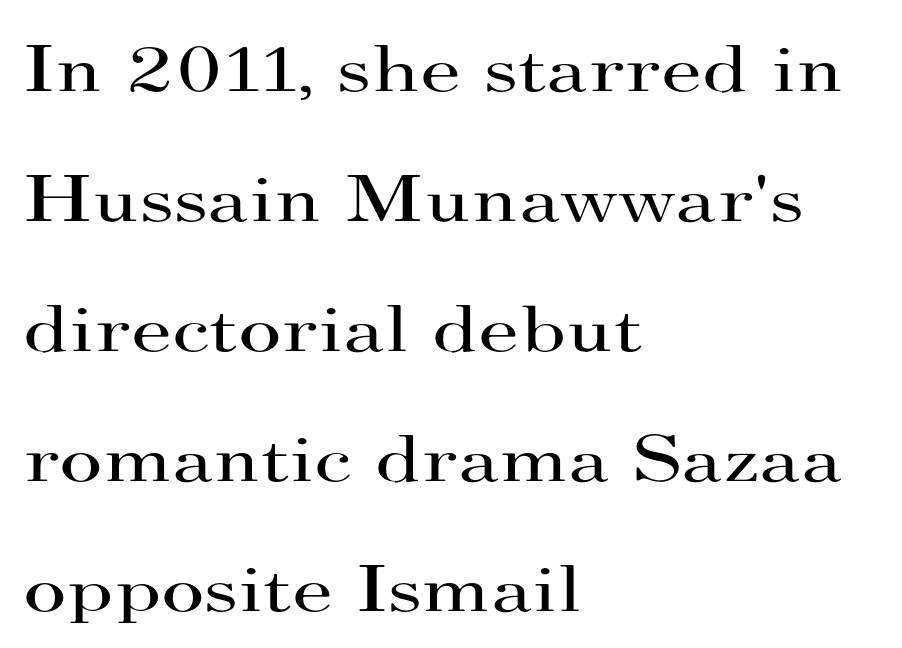
The font family rendered here belongs to the serif group. Alignment: flush left. Designer's note — italics off, roman on. Quick note: underline off. Is this a fixed-width face? No — the glyphs have proportional, varying widths.
